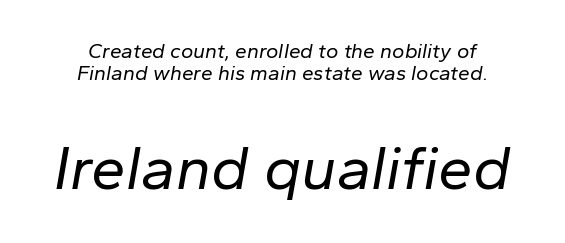
Q: Is the text bold? A: No.
Q: Is the text italic (slanted)? A: Yes, it leans right by about 10 degrees.
Q: Is the text underlined? A: No.
Q: How is the paragraph aligned? A: Centered.
Q: Is the spacing between letters normal or unusually wide? A: Normal.
Q: Is the spacing between lines tight, normal or loose? A: Tight.
Q: Which block of text is set in a larger size, the first (top) or the second (bottom)? A: The second (bottom) one.
Q: Width (condensed, normal, or wide)? A: Normal.
Q: Stroke contrast? A: Low.
Q: x-height? A: Medium.
Q: Monospaced? A: No.
